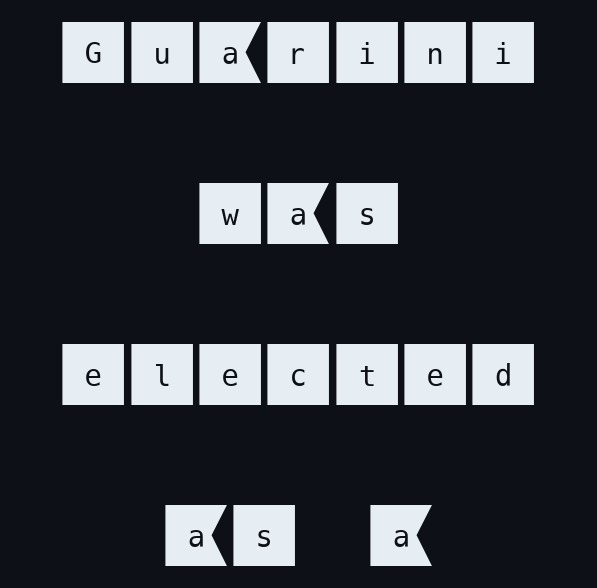
Q: Is the text italic (slanted)? A: No, it is upright.
Q: Is the typeface a serif or a sans-serif typeface? A: Sans-serif.
Q: Is the text underlined? A: No.
Q: How is the paragraph aligned? A: Centered.
Q: Is the spacing between letters normal or unusually wide? A: Normal.
Q: Is the spacing between lines tight, normal or loose? A: Loose.
Q: Width (condensed, normal, or wide)? A: Normal.
Q: Stroke contrast? A: Medium.
Q: x-height? A: Large.
